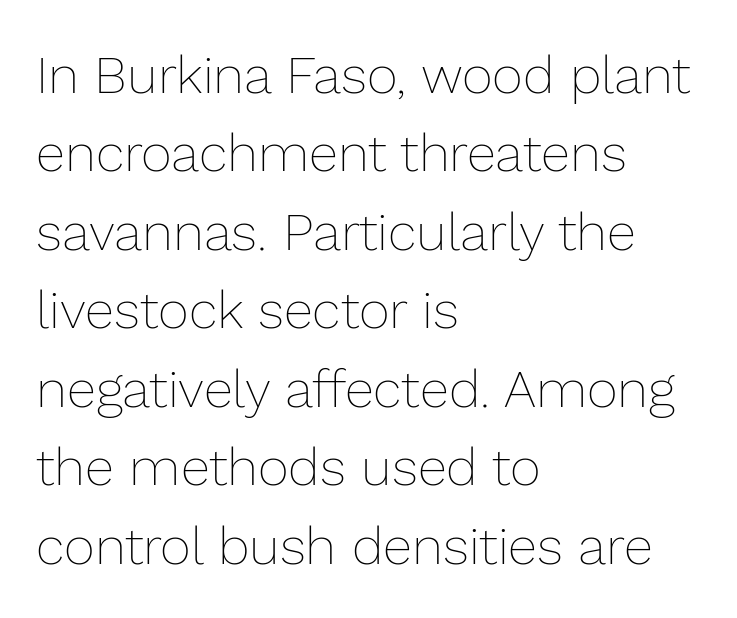
This sample uses plain, unmodified letter spacing. Every stem runs plumb, perpendicular to the baseline. Stroke mass is kept to a normal reading level or below. Do the characters align in a grid? No, the font is proportional. A clean baseline with only descenders dipping below it.
